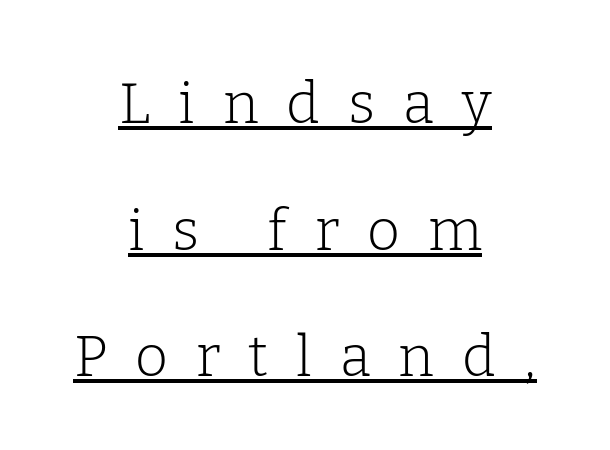
{"serif": "yes", "italic": "no", "bold": "no", "weight": "light", "width": "normal", "stroke_contrast": "low", "x_height": "medium", "monospaced": "no", "underline": "yes", "align": "center", "line_spacing": "loose", "line_spacing_ratio": 2.22, "letter_spacing": "wide", "letter_spacing_em": 0.49, "glyph_px": 57}
